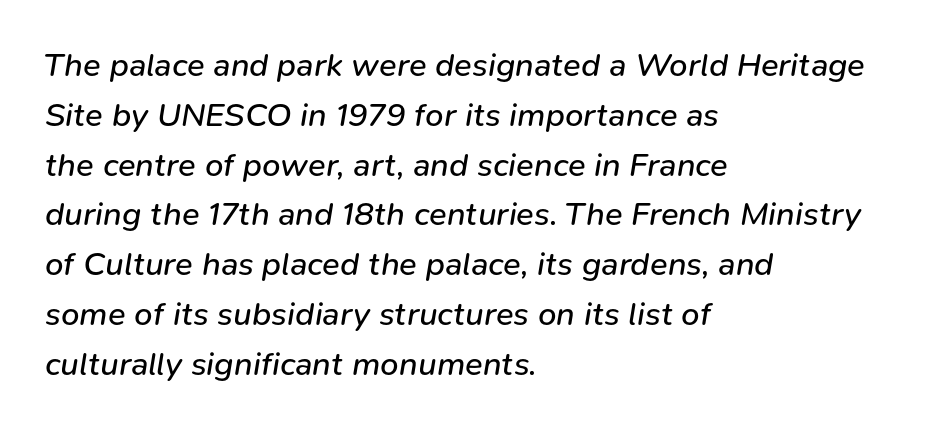
The designer left line spacing at the default. No extra ink here — the face is not bold. Characters follow at the spacing the type designer built in. Style check: oblique. These lines are set flush left with a ragged right edge.
